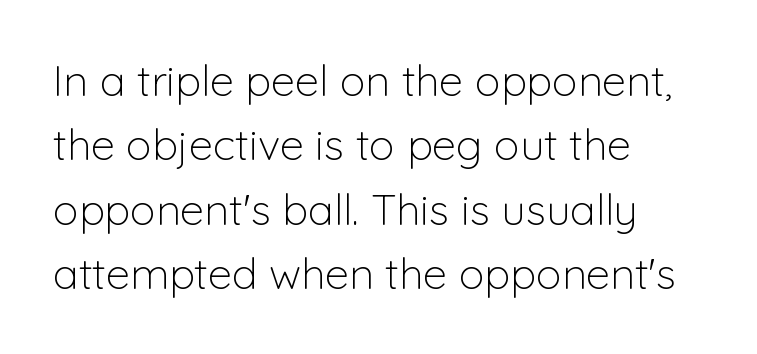
Q: Is the text bold? A: No.
Q: Is the text italic (slanted)? A: No, it is upright.
Q: Is the typeface a serif or a sans-serif typeface? A: Sans-serif.
Q: Is the text underlined? A: No.
Q: How is the paragraph aligned? A: Left-aligned.
Q: Is the spacing between letters normal or unusually wide? A: Normal.
Q: Is the spacing between lines tight, normal or loose? A: Normal.
Q: Width (condensed, normal, or wide)? A: Normal.
Q: Stroke contrast? A: Low.
Q: x-height? A: Medium.
Q: Monospaced? A: No.
